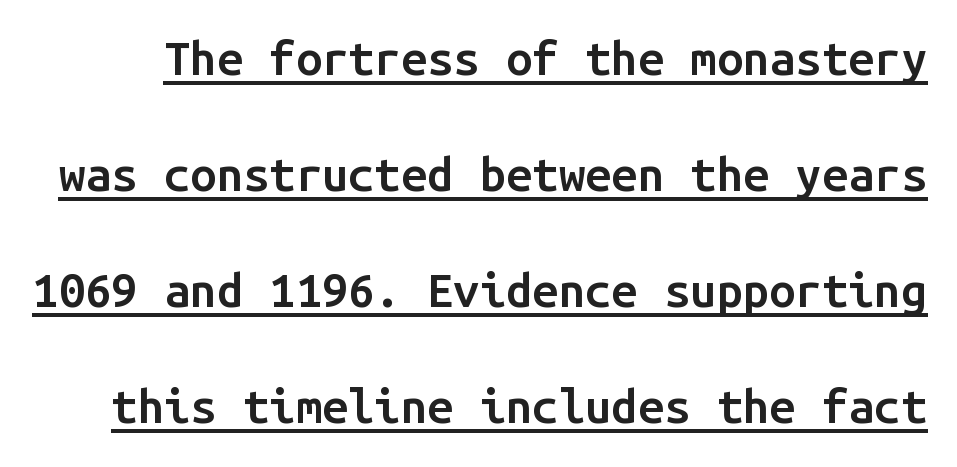
The letters carry no serifs — their stems end cleanly without finishing strokes. The gaps between neighbouring characters are ordinary and unremarkable. Look at the stroke-to-counter ratio: somewhat heavy, a semibold. Each letter, wide or thin by design, is forced into the same width here. Notice how the stems are strictly vertical — no italics here.
